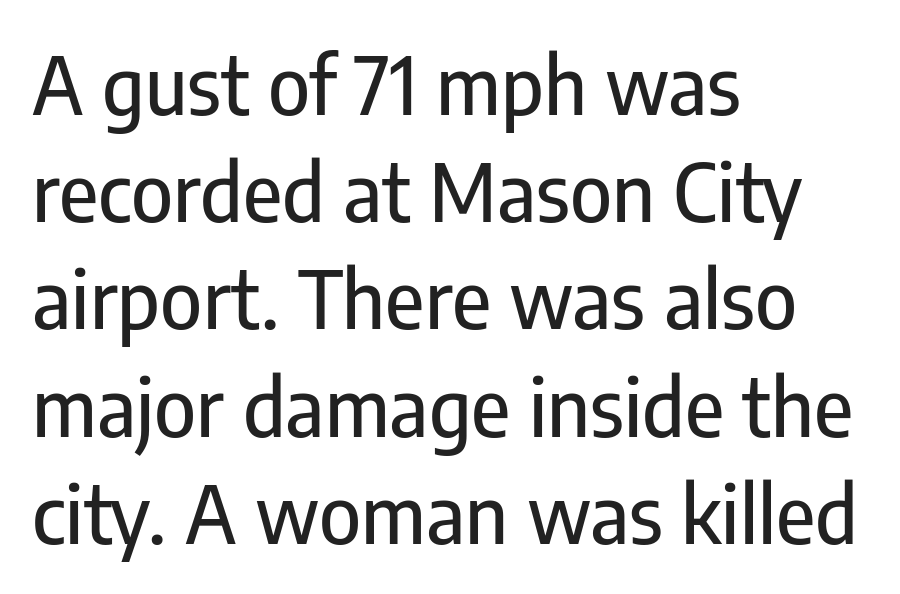
{"serif": "no", "italic": "no", "width": "condensed", "stroke_contrast": "low", "x_height": "medium", "monospaced": "no", "underline": "no", "align": "left", "line_spacing": "normal", "line_spacing_ratio": 1.34, "letter_spacing": "normal", "letter_spacing_em": 0.0, "glyph_px": 80}
